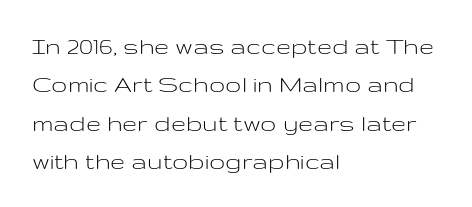
Every row of glyphs begins at an identical x-position on the left. A roman cut, with each character standing at attention. Does the leading feel generous? No, just average. The tracking reads as untouched default to a designer's eye.
